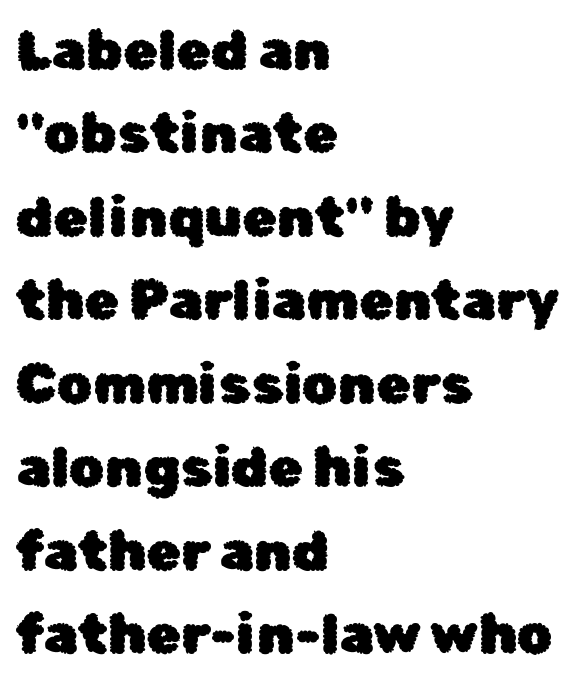
The image shows 56 px sans-serif type, upright; set left-aligned, normal line spacing (1.49x), normal letter spacing, not underlined; low stroke contrast and a medium x-height.
